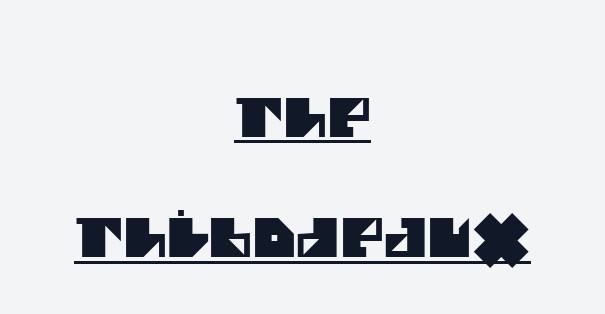
Q: Is the typeface a serif or a sans-serif typeface? A: Sans-serif.
Q: Is the text underlined? A: Yes.
Q: How is the paragraph aligned? A: Centered.
Q: Is the spacing between letters normal or unusually wide? A: Normal.
Q: Is the spacing between lines tight, normal or loose? A: Loose.
Q: Width (condensed, normal, or wide)? A: Normal.
Q: Stroke contrast? A: Medium.
Q: x-height? A: Large.
Q: Monospaced? A: No.
